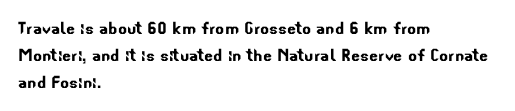
The image shows 21 px text type; set left-aligned, normal line spacing (1.28x), normal letter spacing, not underlined.
